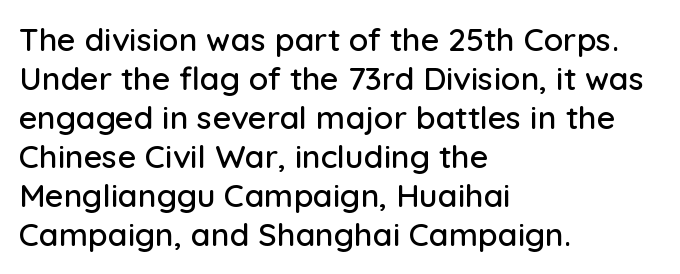
The image shows 32 px sans-serif type, upright; set left-aligned, line spacing 1.22x, normal letter spacing, not underlined; low stroke contrast and a medium x-height.
